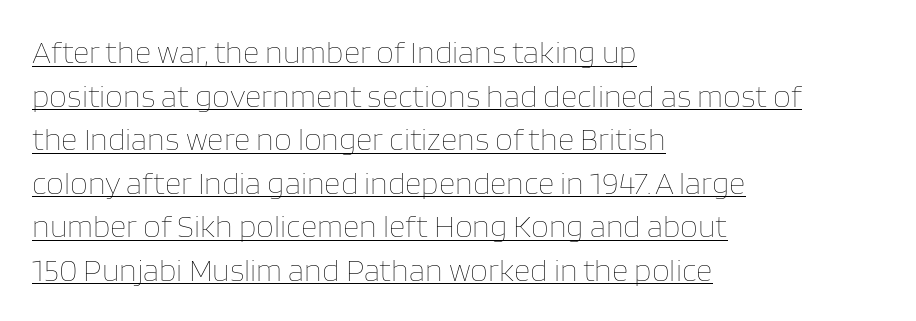
Q: Is the text bold? A: No.
Q: Is the text italic (slanted)? A: No, it is upright.
Q: Is the text underlined? A: Yes.
Q: How is the paragraph aligned? A: Left-aligned.
Q: Is the spacing between letters normal or unusually wide? A: Normal.
Q: Is the spacing between lines tight, normal or loose? A: Normal.
Q: Width (condensed, normal, or wide)? A: Normal.
Q: Stroke contrast? A: Low.
Q: x-height? A: Large.
Q: Monospaced? A: No.
